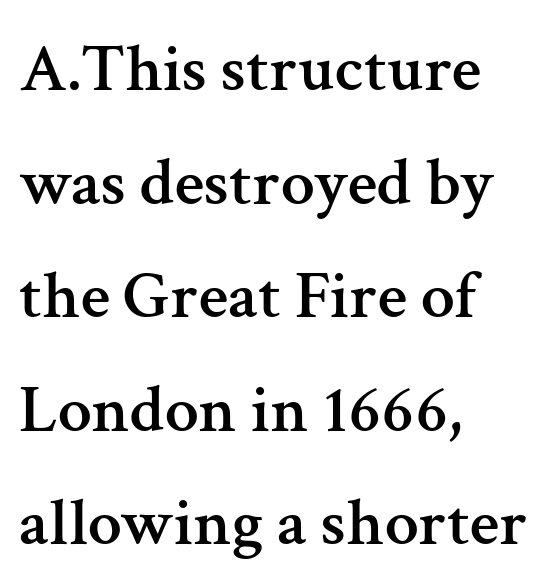
Q: Is the text italic (slanted)? A: No, it is upright.
Q: Is the typeface a serif or a sans-serif typeface? A: Serif.
Q: Is the text underlined? A: No.
Q: How is the paragraph aligned? A: Left-aligned.
Q: Is the spacing between letters normal or unusually wide? A: Normal.
Q: Is the spacing between lines tight, normal or loose? A: Normal.
Q: Width (condensed, normal, or wide)? A: Normal.
Q: Stroke contrast? A: Medium.
Q: x-height? A: Medium.
Q: Monospaced? A: No.
